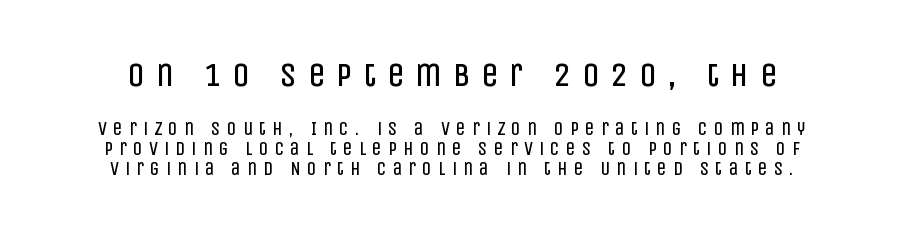
Q: Is the text bold? A: No.
Q: Is the text italic (slanted)? A: No, it is upright.
Q: Is the typeface a serif or a sans-serif typeface? A: Sans-serif.
Q: Is the text underlined? A: No.
Q: Is the spacing between letters normal or unusually wide? A: Unusually wide.
Q: Is the spacing between lines tight, normal or loose? A: Tight.
Q: Which block of text is set in a larger size, the first (top) or the second (bottom)? A: The first (top) one.
Q: Width (condensed, normal, or wide)? A: Condensed.
Q: Stroke contrast? A: Low.
Q: x-height? A: Large.
Q: Monospaced? A: No.
